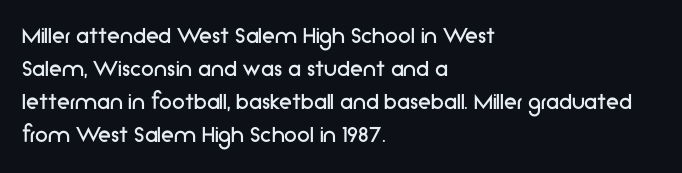
The image shows 26 px text type, upright; set left-aligned, normal line spacing (1.27x), normal letter spacing, not underlined.
